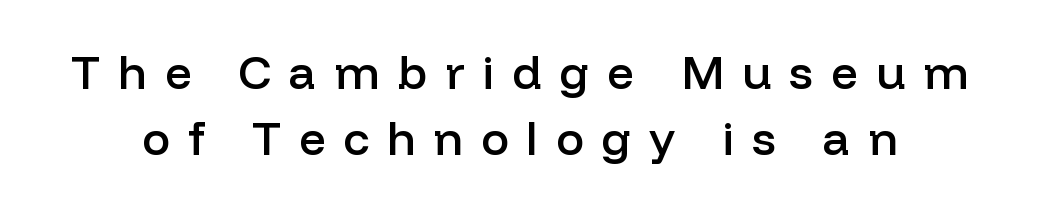
{"serif": "no", "italic": "no", "bold": "semi", "weight": "semibold", "width": "normal", "stroke_contrast": "low", "x_height": "medium", "monospaced": "no", "underline": "no", "line_spacing": "normal", "line_spacing_ratio": 1.41, "letter_spacing": "wide", "letter_spacing_em": 0.38, "glyph_px": 47}
